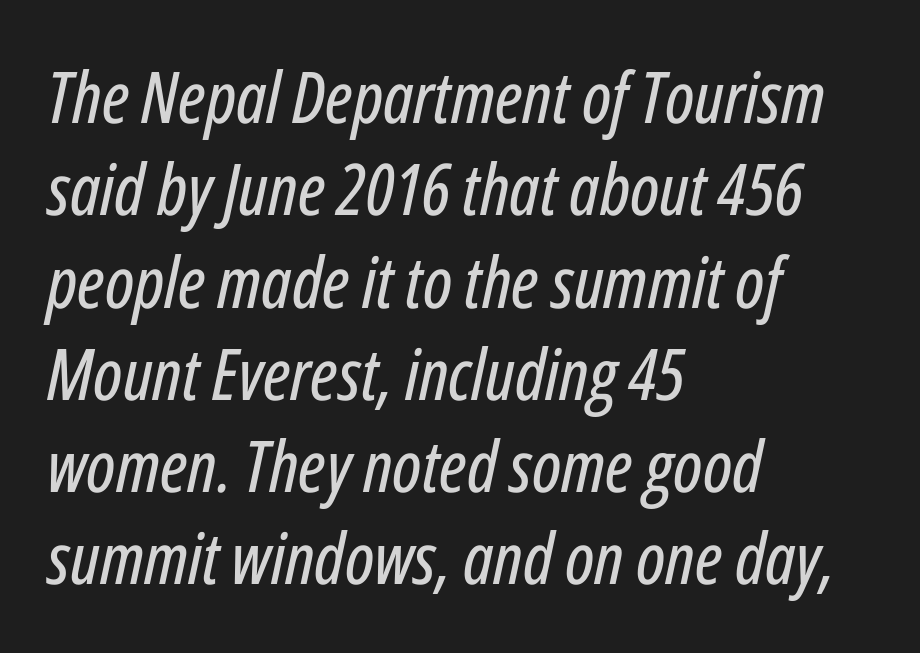
The setting favours the left margin, as ordinary paragraphs usually do. In terms of leading, this rendering sits right in the middle. You could not count columns in this text — the font is proportionally spaced. Just letters on the line, the space beneath them empty. Honestly, the letter spacing is just normal — you wouldn't notice it.
